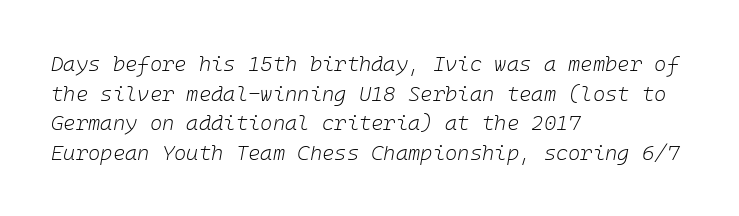
Q: Is the text bold? A: No.
Q: Is the text italic (slanted)? A: Yes, it leans right by about 10 degrees.
Q: Is the text underlined? A: No.
Q: How is the paragraph aligned? A: Left-aligned.
Q: Is the spacing between letters normal or unusually wide? A: Normal.
Q: Is the spacing between lines tight, normal or loose? A: Normal.
